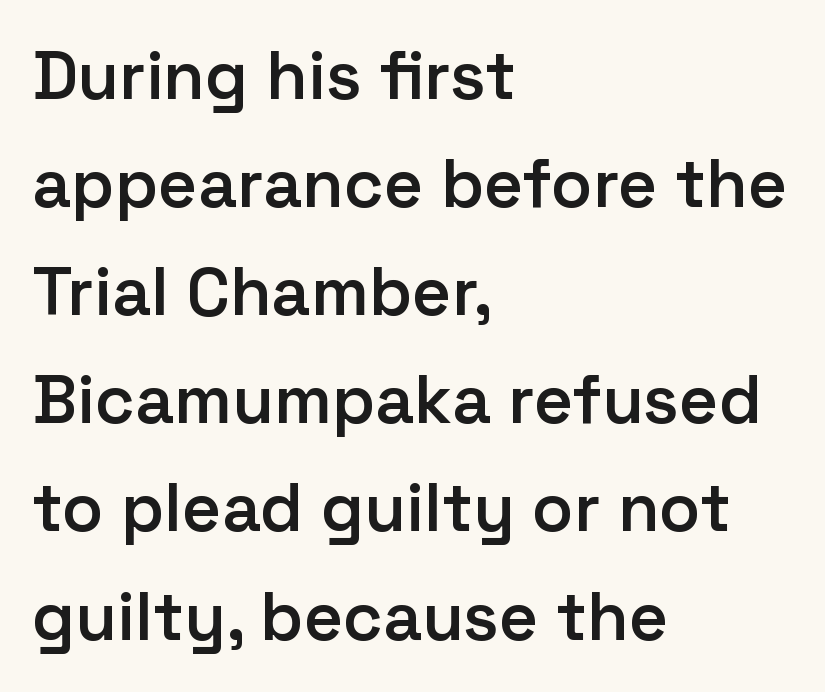
Q: Is the text bold? A: Semi-bold.
Q: Is the text italic (slanted)? A: No, it is upright.
Q: Is the typeface a serif or a sans-serif typeface? A: Sans-serif.
Q: Is the text underlined? A: No.
Q: How is the paragraph aligned? A: Left-aligned.
Q: Is the spacing between letters normal or unusually wide? A: Normal.
Q: Is the spacing between lines tight, normal or loose? A: Normal.
Q: Width (condensed, normal, or wide)? A: Normal.
Q: Stroke contrast? A: Low.
Q: x-height? A: Medium.
Q: Monospaced? A: No.
